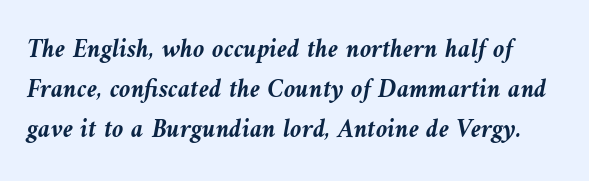
Observe the lean: these are italic letterforms. The space between consecutive lines is moderate. Summary of weight: heavy, a full bold. Standard letterfit; no display-style spreading of the glyphs.
